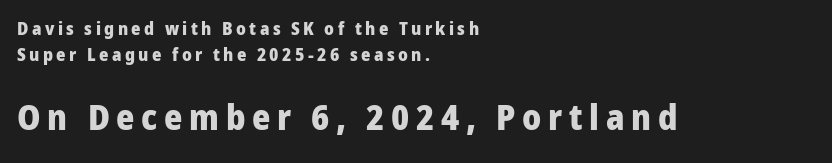
Q: Is the text bold? A: Yes.
Q: Is the text italic (slanted)? A: No, it is upright.
Q: Is the typeface a serif or a sans-serif typeface? A: Sans-serif.
Q: Is the text underlined? A: No.
Q: How is the paragraph aligned? A: Left-aligned.
Q: Is the spacing between lines tight, normal or loose? A: Normal.
Q: Which block of text is set in a larger size, the first (top) or the second (bottom)? A: The second (bottom) one.
Q: Width (condensed, normal, or wide)? A: Normal.
Q: Stroke contrast? A: Low.
Q: x-height? A: Medium.
Q: Monospaced? A: No.
